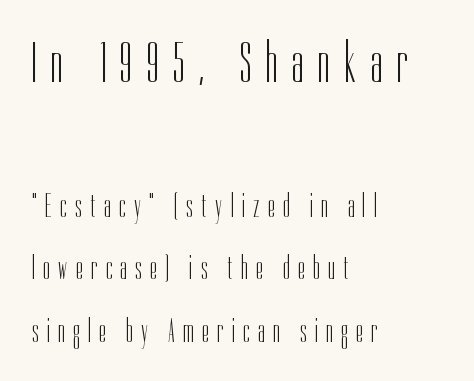
The image shows 58 px light, condensed sans-serif type, upright; set left-aligned, line spacing 1.89x, unusually wide letter spacing (+0.26 em), not underlined; the first (top) block is 1.76x larger; low stroke contrast and a medium x-height.
